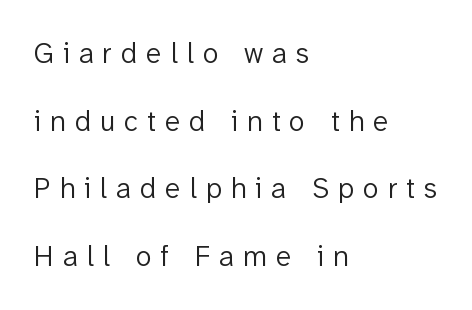
Q: Is the text bold? A: No.
Q: Is the text italic (slanted)? A: No, it is upright.
Q: Is the typeface a serif or a sans-serif typeface? A: Sans-serif.
Q: Is the text underlined? A: No.
Q: How is the paragraph aligned? A: Left-aligned.
Q: Is the spacing between letters normal or unusually wide? A: Unusually wide.
Q: Is the spacing between lines tight, normal or loose? A: Loose.
Q: Width (condensed, normal, or wide)? A: Normal.
Q: Stroke contrast? A: Low.
Q: x-height? A: Medium.
Q: Monospaced? A: No.
